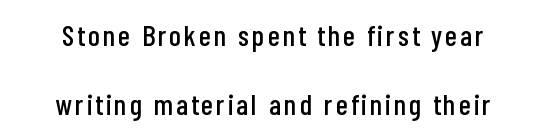
Q: Is the text italic (slanted)? A: No, it is upright.
Q: Is the typeface a serif or a sans-serif typeface? A: Sans-serif.
Q: Is the text underlined? A: No.
Q: Is the spacing between lines tight, normal or loose? A: Loose.
Q: Width (condensed, normal, or wide)? A: Condensed.
Q: Stroke contrast? A: Low.
Q: x-height? A: Medium.
Q: Monospaced? A: No.
